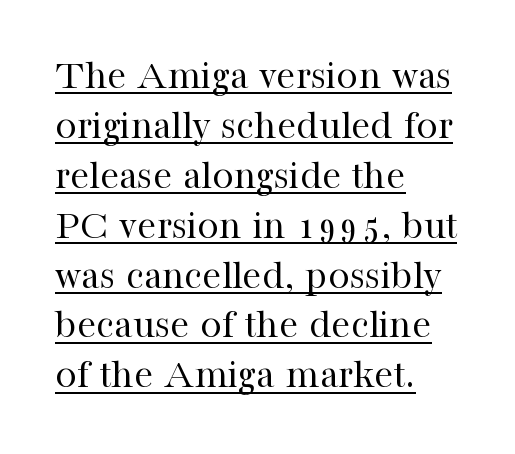
{"serif": "yes", "italic": "no", "bold": "no", "weight": "regular", "width": "normal", "stroke_contrast": "high", "x_height": "medium", "monospaced": "no", "underline": "yes", "align": "left", "line_spacing_ratio": 1.16, "letter_spacing": "normal", "letter_spacing_em": 0.0, "glyph_px": 43}
